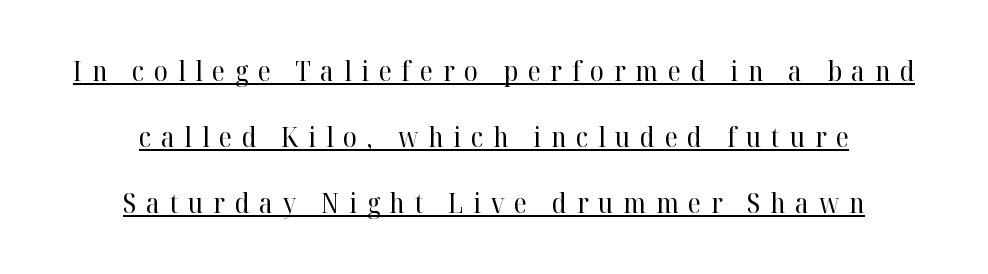
The image shows 28 px regular-weight serif type, upright; set centered, loose line spacing (2.36x), unusually wide letter spacing (+0.35 em), underlined; high stroke contrast and a medium x-height.
